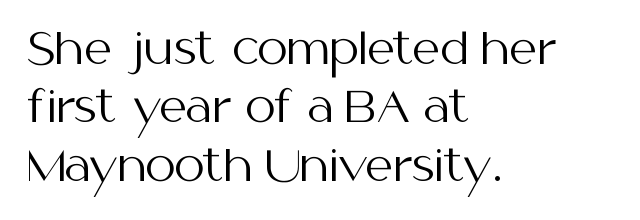
Q: Is the text bold? A: No.
Q: Is the text italic (slanted)? A: No, it is upright.
Q: Is the typeface a serif or a sans-serif typeface? A: Sans-serif.
Q: Is the text underlined? A: No.
Q: How is the paragraph aligned? A: Left-aligned.
Q: Is the spacing between letters normal or unusually wide? A: Normal.
Q: Is the spacing between lines tight, normal or loose? A: Normal.
Q: Width (condensed, normal, or wide)? A: Normal.
Q: Stroke contrast? A: Medium.
Q: x-height? A: Medium.
Q: Monospaced? A: No.
